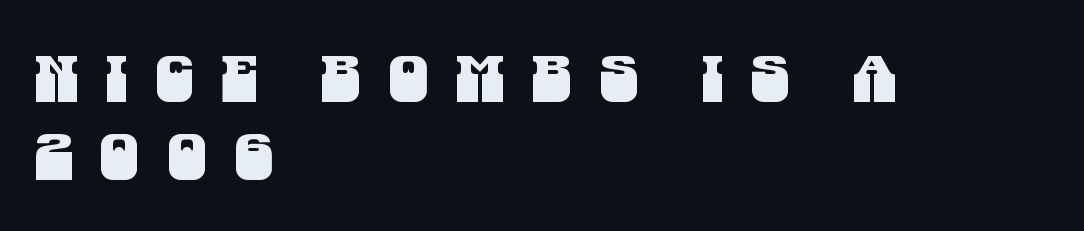
{"serif": "no", "width": "condensed", "stroke_contrast": "medium", "x_height": "large", "monospaced": "no", "underline": "no", "align": "left", "line_spacing_ratio": 1.22, "letter_spacing": "wide", "letter_spacing_em": 0.42, "glyph_px": 64}
